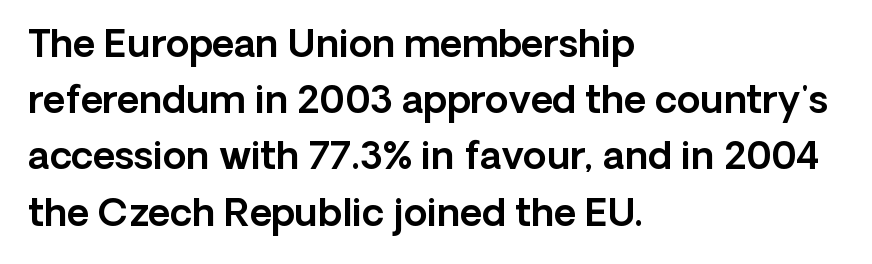
This is the regular roman posture of the typeface. Typeset ragged right — the left edge is the straight one. How are the letters spaced? Ordinarily, with no added tracking. Unlike a traditional serif, this face leaves its strokes unadorned. Descenders are the only things crossing below the line.
